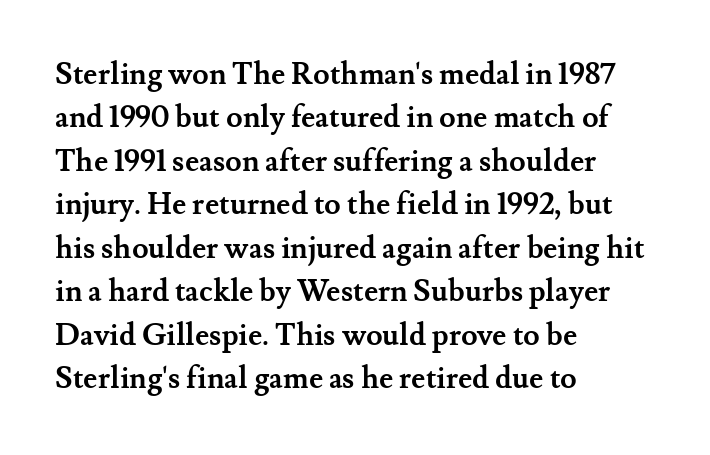
The image shows 30 px semibold serif type, upright; set left-aligned, normal line spacing (1.45x), normal letter spacing, not underlined; medium stroke contrast and a small x-height.
